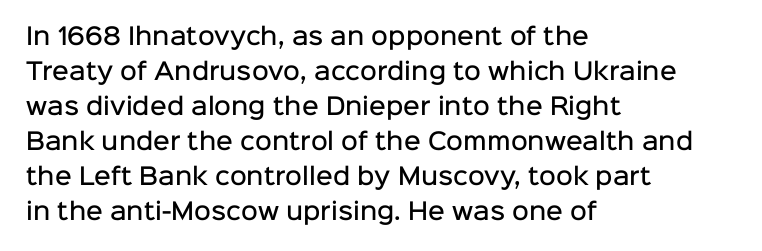
Q: Is the text bold? A: Semi-bold.
Q: Is the text italic (slanted)? A: No, it is upright.
Q: Is the text underlined? A: No.
Q: How is the paragraph aligned? A: Left-aligned.
Q: Is the spacing between letters normal or unusually wide? A: Normal.
Q: Is the spacing between lines tight, normal or loose? A: Normal.
